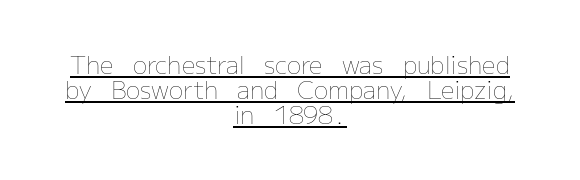
The image shows 24 px text type, upright; set centered, tight line spacing (1.05x), normal letter spacing, underlined.
